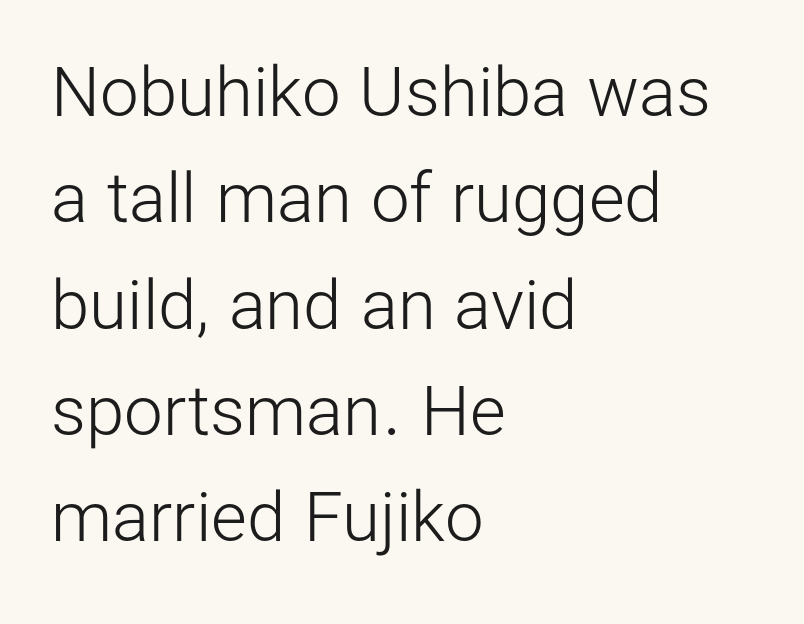
Q: Is the text bold? A: No.
Q: Is the text italic (slanted)? A: No, it is upright.
Q: Is the typeface a serif or a sans-serif typeface? A: Sans-serif.
Q: Is the text underlined? A: No.
Q: How is the paragraph aligned? A: Left-aligned.
Q: Is the spacing between letters normal or unusually wide? A: Normal.
Q: Is the spacing between lines tight, normal or loose? A: Normal.
Q: Width (condensed, normal, or wide)? A: Normal.
Q: Stroke contrast? A: Low.
Q: x-height? A: Medium.
Q: Monospaced? A: No.
